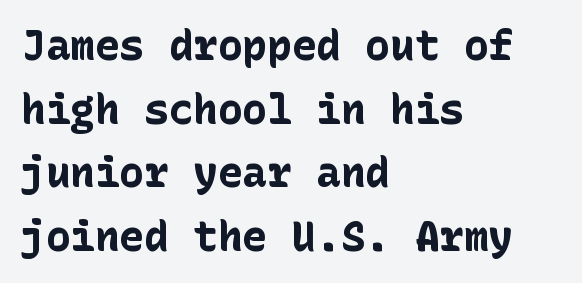
The image shows 41 px bold sans-serif type, upright; set left-aligned, normal line spacing (1.55x), normal letter spacing, not underlined; low stroke contrast and a medium x-height.
